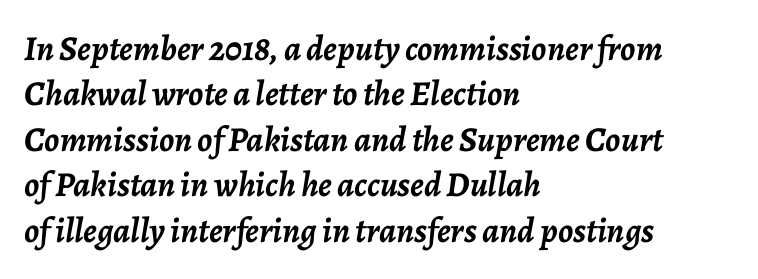
Unmarked baselines from the first word to the last. In terms of posture, this sample is oblique. A normal amount of white space separates one row of letters from the next. Heavy-handed strokes throughout: this text is bold.
